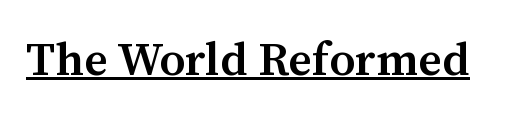
{"serif": "yes", "italic": "no", "bold": "semi", "weight": "semibold", "width": "normal", "stroke_contrast": "medium", "x_height": "medium", "monospaced": "no", "underline": "yes", "letter_spacing": "normal", "letter_spacing_em": 0.0, "glyph_px": 47}
